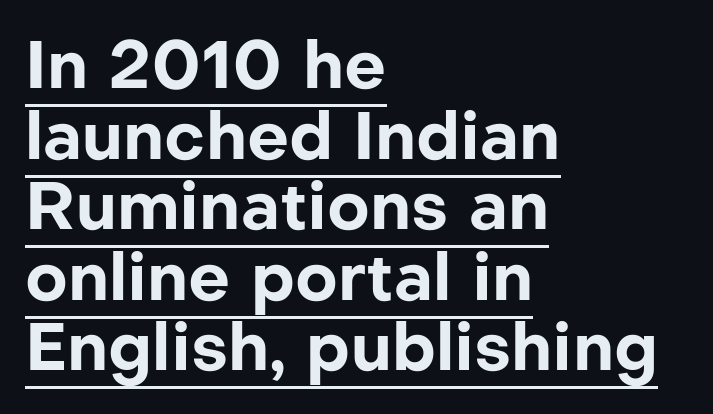
{"serif": "no", "italic": "no", "bold": "yes", "weight": "bold", "width": "normal", "stroke_contrast": "low", "x_height": "medium", "monospaced": "no", "underline": "yes", "align": "left", "line_spacing": "tight", "line_spacing_ratio": 1.07, "letter_spacing": "normal", "letter_spacing_em": 0.0, "glyph_px": 66}
